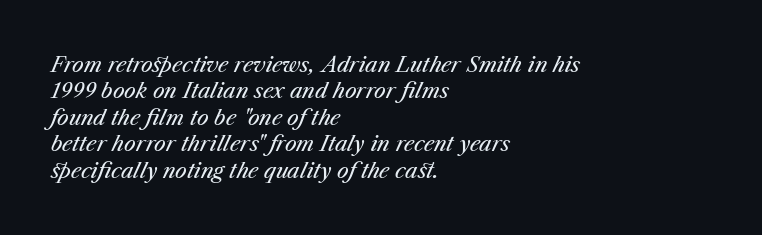
The line texture is even and compact thanks to regular tracking. Underlining? Definitely not there. Horizontal bands of white between lines are of average thickness. Where is the straight margin? On the left. The rendering applies a slant to the glyphs. Bold? No — there's no thickening of the strokes.
